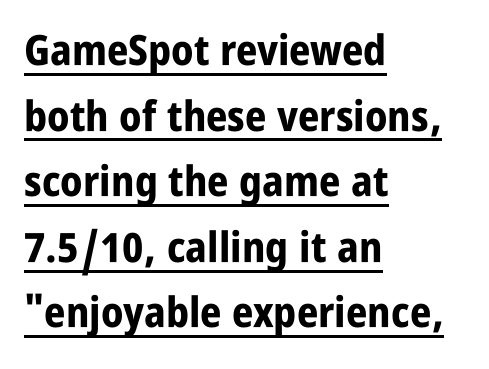
{"serif": "no", "italic": "no", "bold": "yes", "weight": "bold", "width": "condensed", "stroke_contrast": "low", "x_height": "large", "monospaced": "no", "underline": "yes", "align": "left", "line_spacing": "normal", "line_spacing_ratio": 1.56, "letter_spacing": "normal", "letter_spacing_em": 0.0, "glyph_px": 42}
